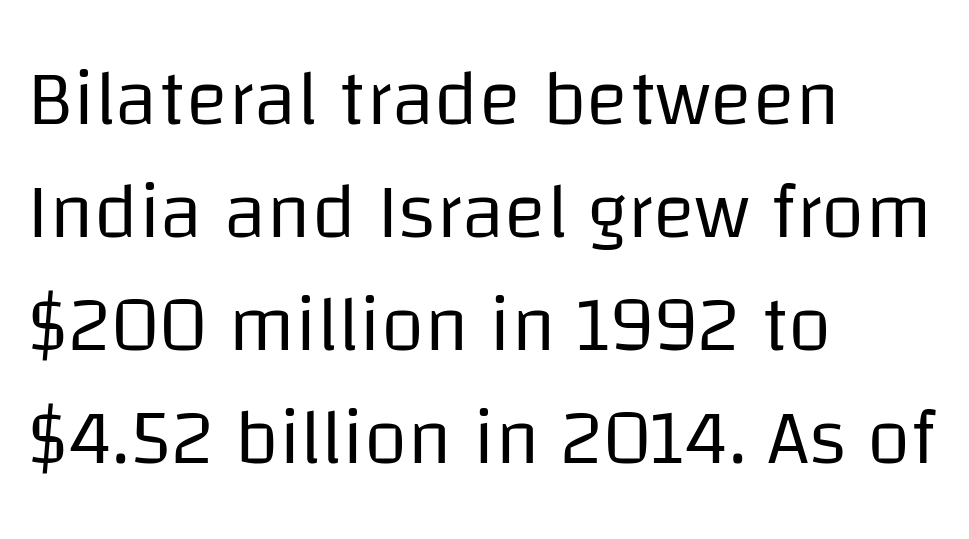
Heaviness? Minimal to ordinary, like unemphasized prose. Serifs: no, the terminals of the letterforms are clean. Reading down the block, your eye returns to a fixed left position each line. Letter spacing: default. The area under the type is left untouched. No italicization has been applied; the sample stays upright.
